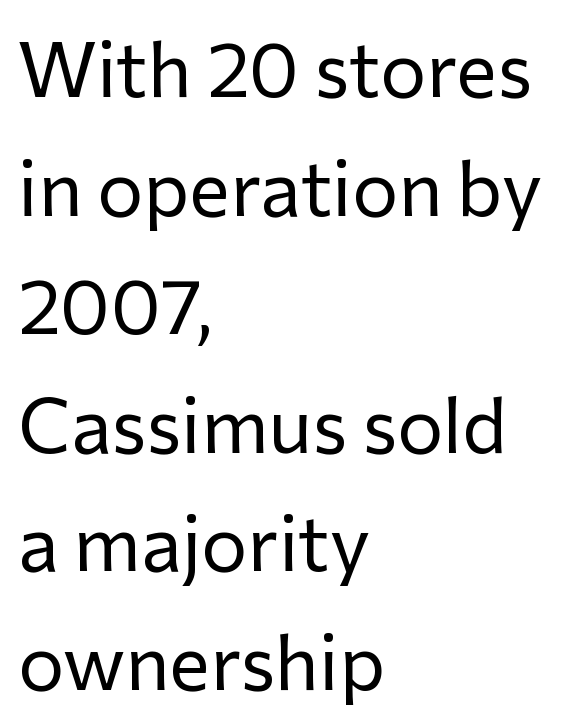
The designer went with a sans here, leaving each stem footless. The area under the type is left untouched. The space between consecutive lines is moderate. Every character sits straight up, as roman type does. Letter spacing: default. No chunkiness to these letters — they're not bold.
